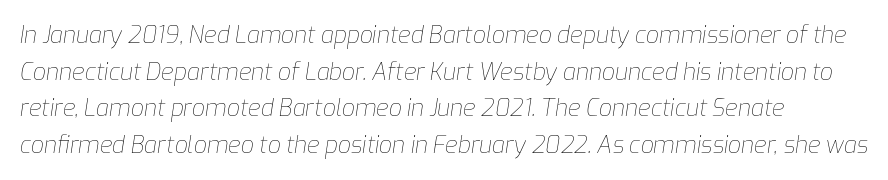
Q: Is the text bold? A: No.
Q: Is the text italic (slanted)? A: Yes, it leans right by about 9 degrees.
Q: Is the text underlined? A: No.
Q: How is the paragraph aligned? A: Left-aligned.
Q: Is the spacing between letters normal or unusually wide? A: Normal.
Q: Is the spacing between lines tight, normal or loose? A: Normal.
